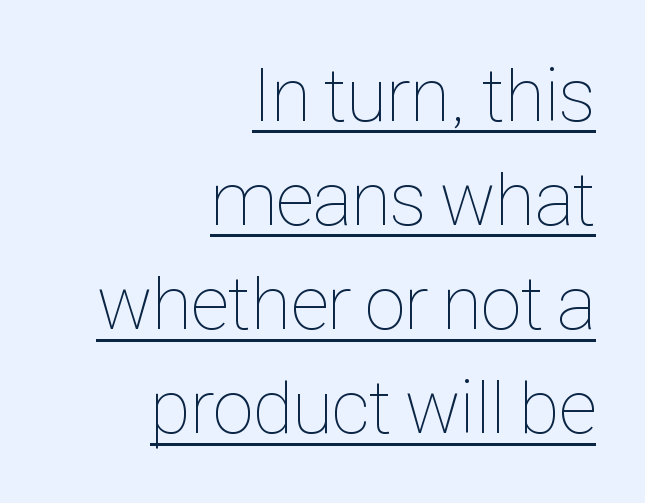
The image shows 76 px thin, condensed type, upright; set right-aligned, normal line spacing (1.37x), normal letter spacing, underlined; low stroke contrast and a medium x-height.
